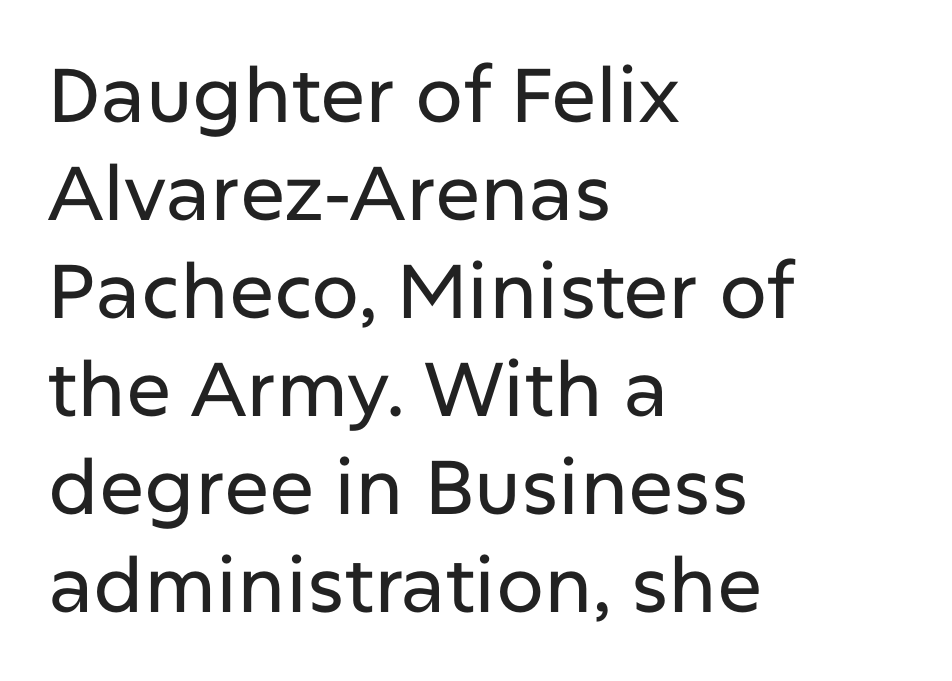
{"serif": "no", "italic": "no", "width": "normal", "stroke_contrast": "low", "x_height": "medium", "monospaced": "no", "underline": "no", "align": "left", "line_spacing": "normal", "line_spacing_ratio": 1.29, "letter_spacing": "normal", "letter_spacing_em": 0.0, "glyph_px": 76}
